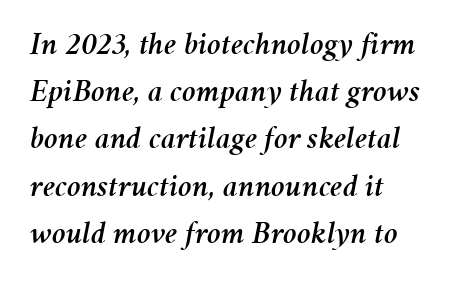
A typesetter would call this leading conventional body-copy spacing. The horizontal fit of the characters is conventional and even. If you drew a line through each stem, it would be angled. Beneath every word, the page is bare. The setting favours the left margin, as ordinary paragraphs usually do. Proportional: the letters do not fall into vertical columns.
